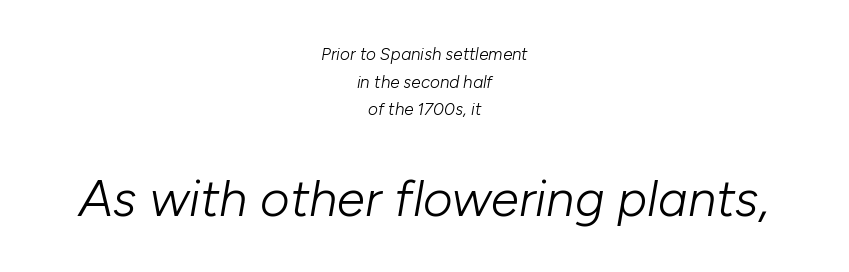
The image shows 51 px light type, italic (leaning right); set centered, normal line spacing (1.63x), normal letter spacing, not underlined; the second (bottom) block is 3.0x larger; low stroke contrast and a medium x-height.
